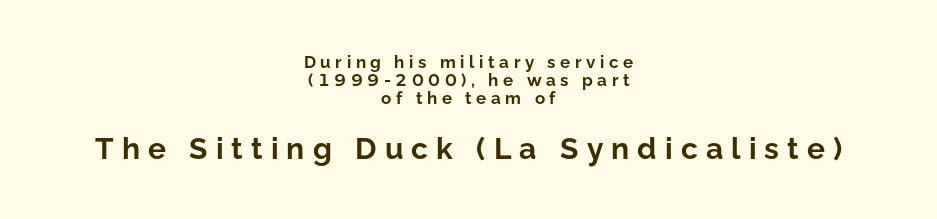
The image shows 30 px bold sans-serif type, upright; set centered, tight line spacing (1.05x), unusually wide letter spacing (+0.27 em), not underlined; the second (bottom) block is 1.76x larger; low stroke contrast and a medium x-height.
